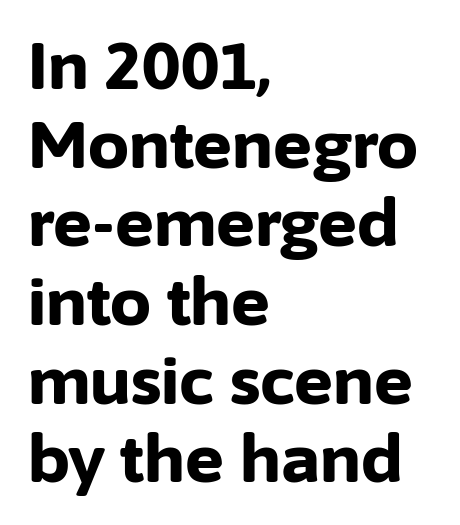
Q: Is the text bold? A: Yes.
Q: Is the text italic (slanted)? A: No, it is upright.
Q: Is the typeface a serif or a sans-serif typeface? A: Sans-serif.
Q: Is the text underlined? A: No.
Q: How is the paragraph aligned? A: Left-aligned.
Q: Is the spacing between letters normal or unusually wide? A: Normal.
Q: Width (condensed, normal, or wide)? A: Normal.
Q: Stroke contrast? A: Low.
Q: x-height? A: Medium.
Q: Monospaced? A: No.
